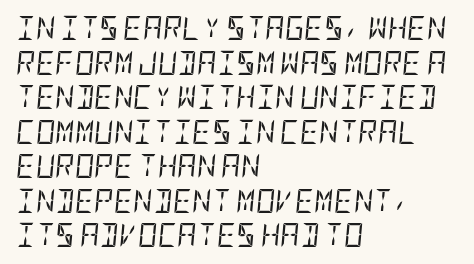
The image shows 24 px text type, italic (leaning right); set left-aligned, normal line spacing (1.44x), normal letter spacing, not underlined.
